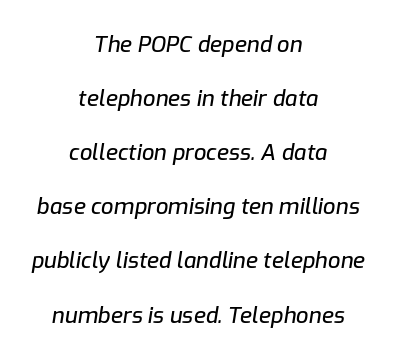
The rendering keeps characters at their native spacing. Underlining? Definitely not there. Horizontally, the lines are justified to the midpoint only. Quick note: italic. Notice the wide empty band between every row — that's loose leading.
